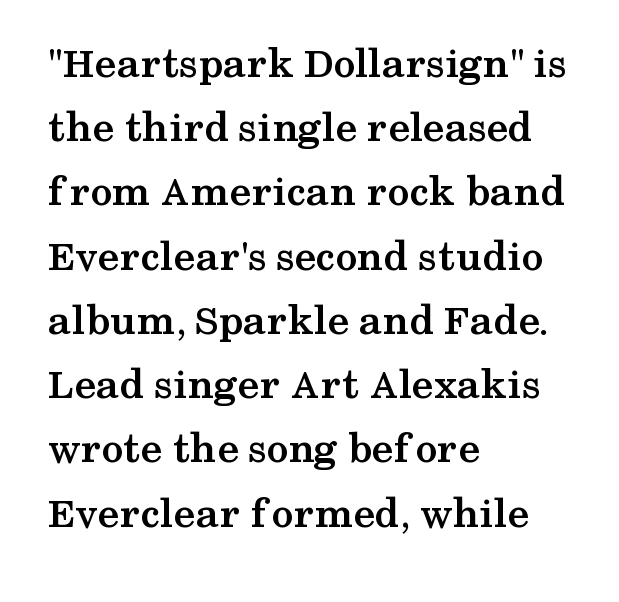
The image shows 44 px semibold, wide serif type, upright; set left-aligned, normal line spacing (1.46x), normal letter spacing, not underlined; medium stroke contrast and a medium x-height.
